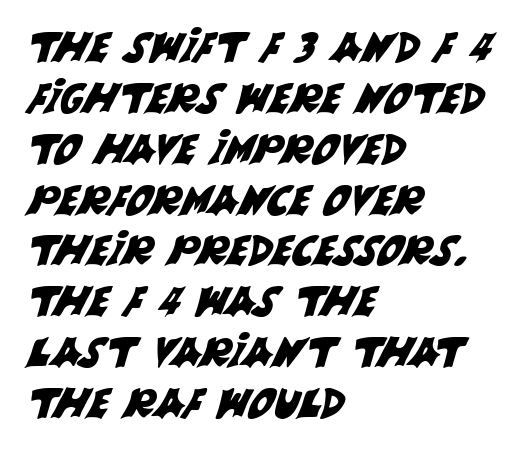
The image shows 41 px sans-serif type; set left-aligned, line spacing 1.24x, normal letter spacing, not underlined; medium stroke contrast and a large x-height.
